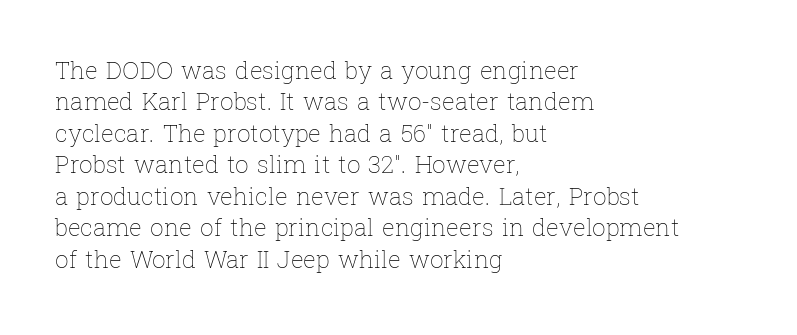
{"italic": "no", "bold": "no", "underline": "no", "align": "left", "line_spacing": "normal", "line_spacing_ratio": 1.31, "letter_spacing": "normal", "letter_spacing_em": 0.0, "glyph_px": 24}
